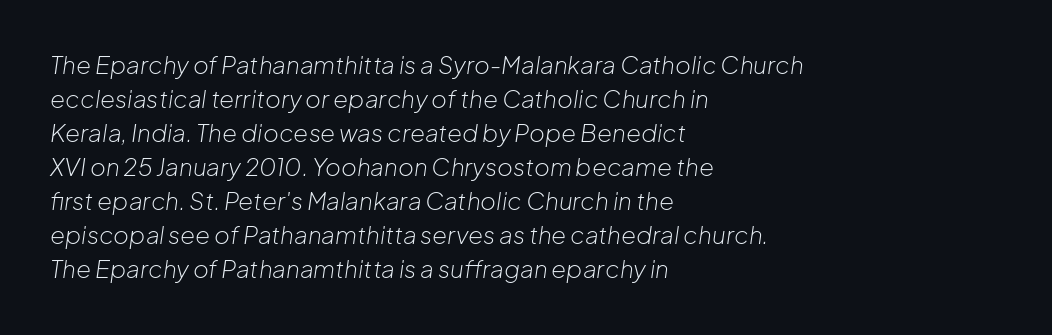
The image shows 24 px text type, italic (leaning right); set left-aligned, normal line spacing (1.42x), normal letter spacing, not underlined.
